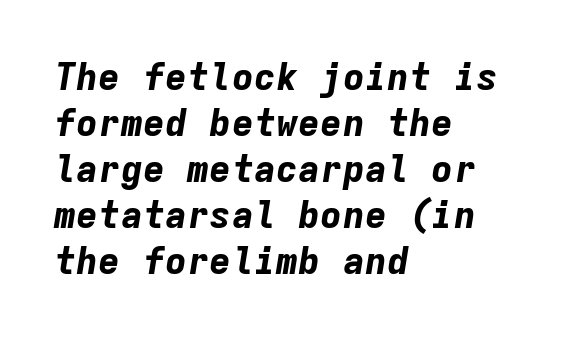
Q: Is the text bold? A: Yes.
Q: Is the text italic (slanted)? A: Yes, it leans right by about 9 degrees.
Q: Is the text underlined? A: No.
Q: How is the paragraph aligned? A: Left-aligned.
Q: Is the spacing between letters normal or unusually wide? A: Normal.
Q: Width (condensed, normal, or wide)? A: Normal.
Q: Stroke contrast? A: Low.
Q: x-height? A: Medium.
Q: Monospaced? A: Yes.
